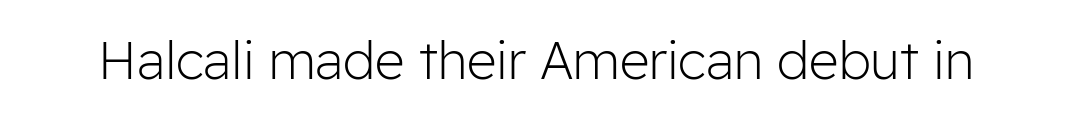
The image shows 52 px light sans-serif type, upright; set normal letter spacing, not underlined; low stroke contrast and a medium x-height.
